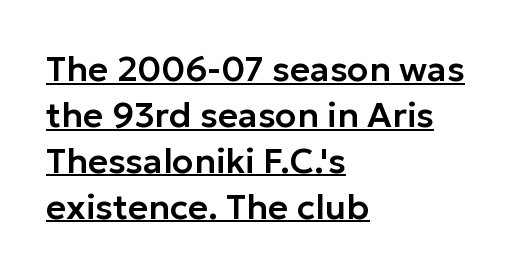
Style check: upright. Is the block centered? No — it sits flush against the left margin. Caption: standard tracking, unaltered. These lines are rendered in a variable-pitch font. The glyphs are accompanied by a horizontal stroke just below them.
